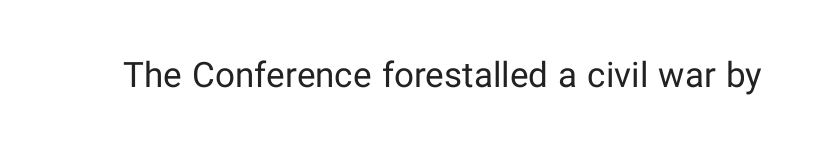
{"serif": "no", "italic": "no", "bold": "no", "weight": "regular", "width": "normal", "stroke_contrast": "low", "x_height": "medium", "monospaced": "no", "underline": "no", "letter_spacing": "normal", "letter_spacing_em": 0.0, "glyph_px": 35}
